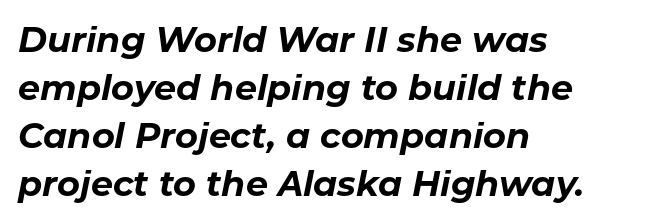
Q: Is the text bold? A: Yes.
Q: Is the text italic (slanted)? A: Yes, it leans right by about 11 degrees.
Q: Is the text underlined? A: No.
Q: How is the paragraph aligned? A: Left-aligned.
Q: Is the spacing between letters normal or unusually wide? A: Normal.
Q: Is the spacing between lines tight, normal or loose? A: Normal.
Q: Width (condensed, normal, or wide)? A: Normal.
Q: Stroke contrast? A: Low.
Q: x-height? A: Medium.
Q: Monospaced? A: No.
